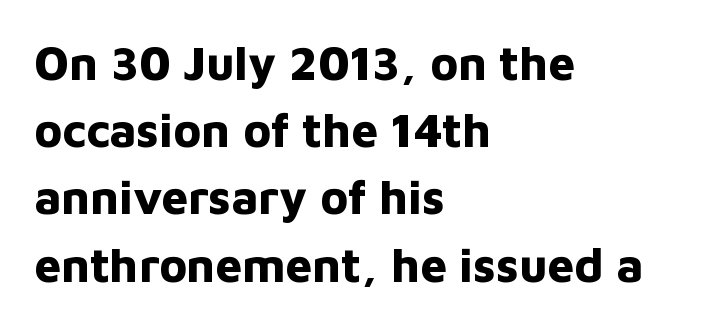
The image shows 47 px bold sans-serif type, upright; set left-aligned, normal line spacing (1.43x), normal letter spacing, not underlined; low stroke contrast and a medium x-height.
